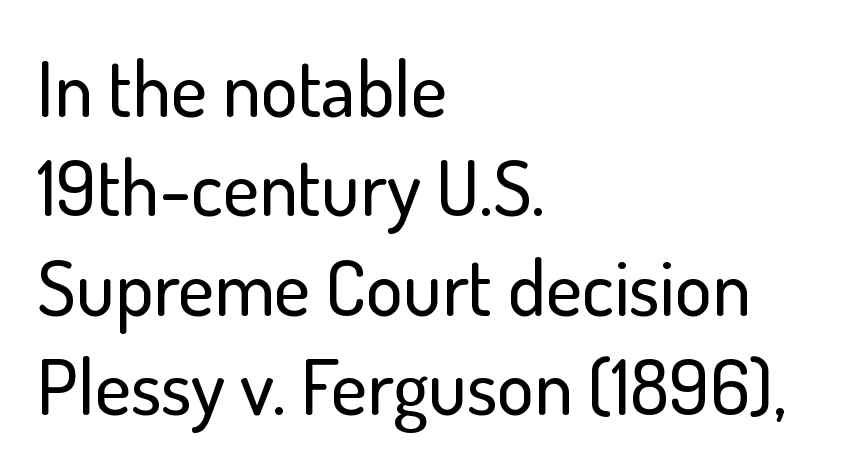
The image shows 77 px sans-serif type, upright; set left-aligned, normal line spacing (1.29x), normal letter spacing, not underlined; low stroke contrast and a small x-height.
